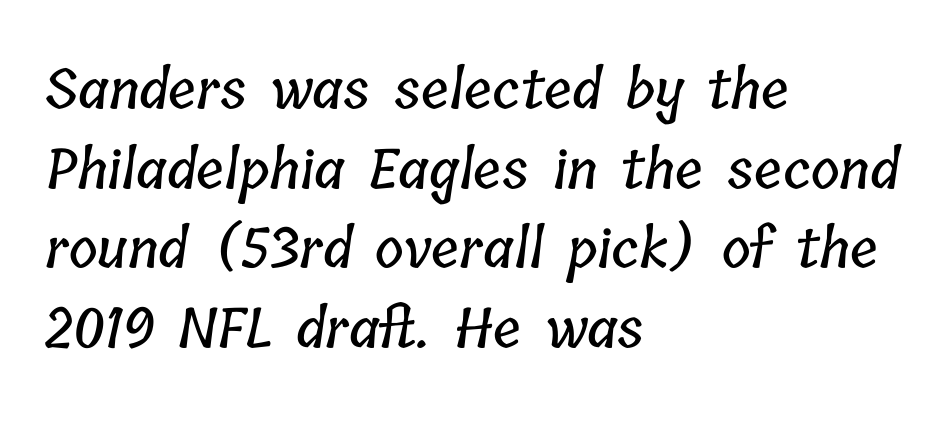
{"width": "condensed", "stroke_contrast": "low", "x_height": "medium", "monospaced": "no", "underline": "no", "align": "left", "line_spacing": "normal", "line_spacing_ratio": 1.45, "letter_spacing": "normal", "letter_spacing_em": 0.0, "glyph_px": 55}
